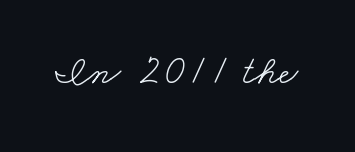
{"serif": "yes", "bold": "no", "weight": "light", "width": "wide", "stroke_contrast": "low", "x_height": "small", "monospaced": "no", "underline": "no", "letter_spacing": "normal", "letter_spacing_em": 0.0, "glyph_px": 41}
